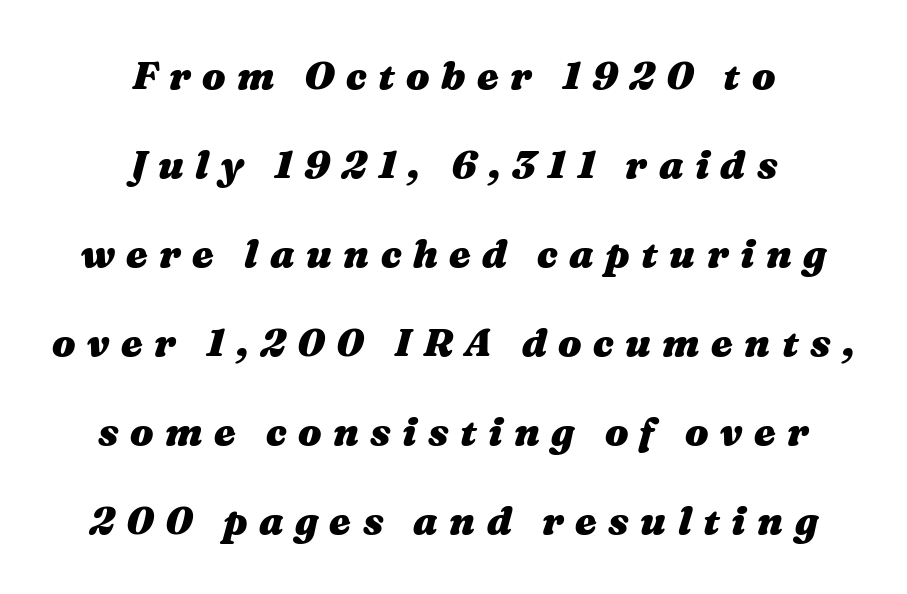
{"italic": "yes", "lean": "right", "slant_degrees": 16, "bold": "yes", "weight": "heavy", "width": "wide", "stroke_contrast": "medium", "x_height": "medium", "monospaced": "no", "underline": "no", "align": "center", "line_spacing": "loose", "line_spacing_ratio": 2.28, "letter_spacing": "wide", "letter_spacing_em": 0.29, "glyph_px": 39}
